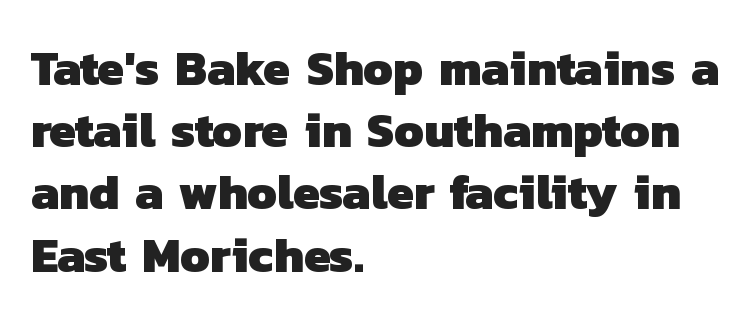
Q: Is the text bold? A: Yes.
Q: Is the typeface a serif or a sans-serif typeface? A: Sans-serif.
Q: Is the text underlined? A: No.
Q: How is the paragraph aligned? A: Left-aligned.
Q: Is the spacing between letters normal or unusually wide? A: Normal.
Q: Is the spacing between lines tight, normal or loose? A: Normal.
Q: Width (condensed, normal, or wide)? A: Normal.
Q: Stroke contrast? A: Low.
Q: x-height? A: Medium.
Q: Monospaced? A: No.
